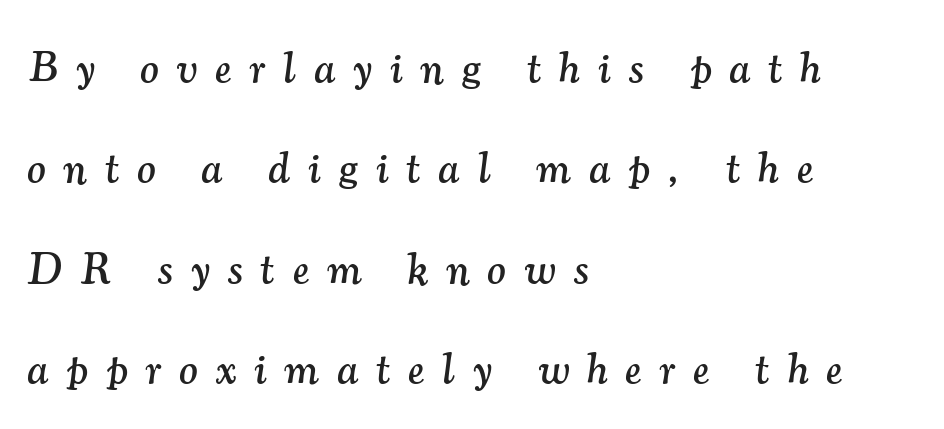
{"serif": "yes", "italic": "yes", "lean": "right", "slant_degrees": 7, "width": "normal", "stroke_contrast": "medium", "x_height": "small", "monospaced": "no", "underline": "no", "align": "left", "line_spacing": "loose", "line_spacing_ratio": 2.28, "letter_spacing": "wide", "letter_spacing_em": 0.41, "glyph_px": 44}
